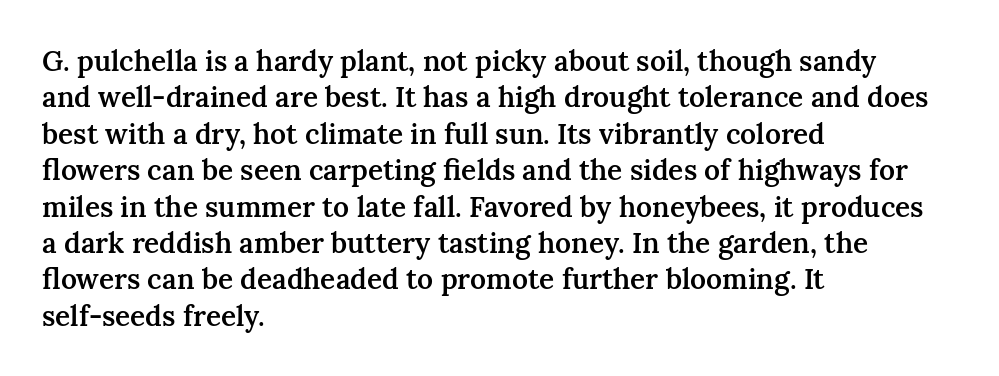
The image shows 28 px semibold serif type, upright; set left-aligned, normal line spacing (1.3x), normal letter spacing, not underlined; medium stroke contrast and a medium x-height.
